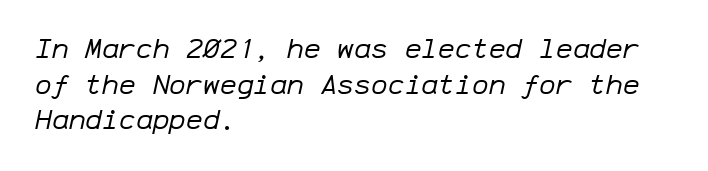
The image shows 28 px regular-weight type, italic (leaning right), monospaced; set left-aligned, normal line spacing (1.27x), normal letter spacing, not underlined; low stroke contrast and a medium x-height.
